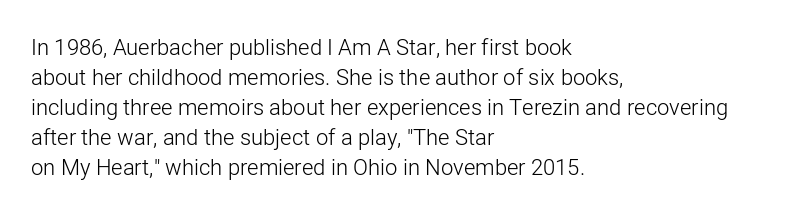
Reading down the column, the eye jumps a familiar distance to each next line. Left-aligned paragraph, ragged on the right. Check under the words: just untouched page. Nope, not italic — everything's standing straight.
